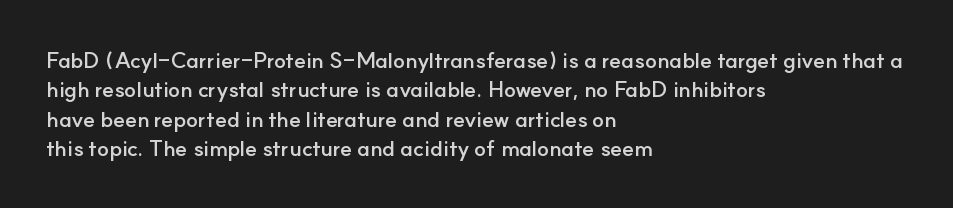
Q: Is the text bold? A: Yes.
Q: Is the text italic (slanted)? A: No, it is upright.
Q: Is the text underlined? A: No.
Q: How is the paragraph aligned? A: Left-aligned.
Q: Is the spacing between letters normal or unusually wide? A: Normal.
Q: Is the spacing between lines tight, normal or loose? A: Normal.
